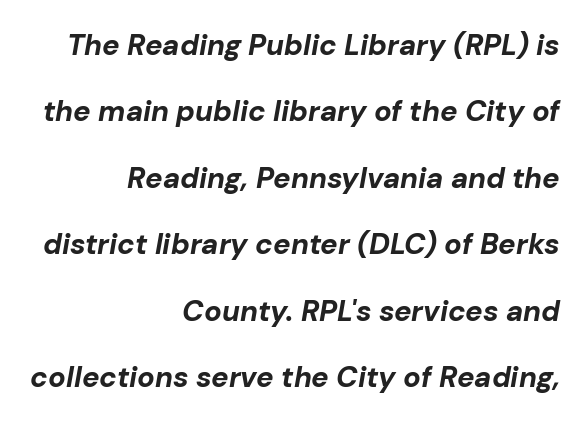
Q: Is the text bold? A: Yes.
Q: Is the text italic (slanted)? A: Yes, it leans right by about 10 degrees.
Q: Is the text underlined? A: No.
Q: How is the paragraph aligned? A: Right-aligned.
Q: Is the spacing between letters normal or unusually wide? A: Normal.
Q: Is the spacing between lines tight, normal or loose? A: Loose.
Q: Width (condensed, normal, or wide)? A: Normal.
Q: Stroke contrast? A: Low.
Q: x-height? A: Medium.
Q: Monospaced? A: No.
